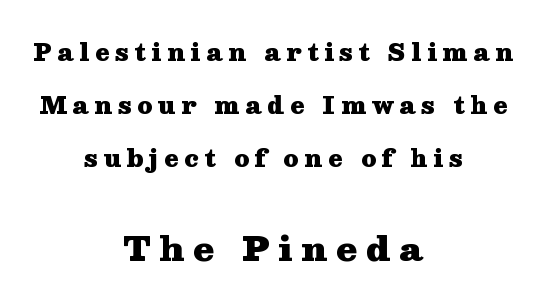
Q: Is the text bold? A: Yes.
Q: Is the text italic (slanted)? A: No, it is upright.
Q: Is the typeface a serif or a sans-serif typeface? A: Serif.
Q: Is the text underlined? A: No.
Q: How is the paragraph aligned? A: Centered.
Q: Is the spacing between letters normal or unusually wide? A: Unusually wide.
Q: Is the spacing between lines tight, normal or loose? A: Loose.
Q: Which block of text is set in a larger size, the first (top) or the second (bottom)? A: The second (bottom) one.
Q: Width (condensed, normal, or wide)? A: Wide.
Q: Stroke contrast? A: Medium.
Q: x-height? A: Medium.
Q: Monospaced? A: No.
